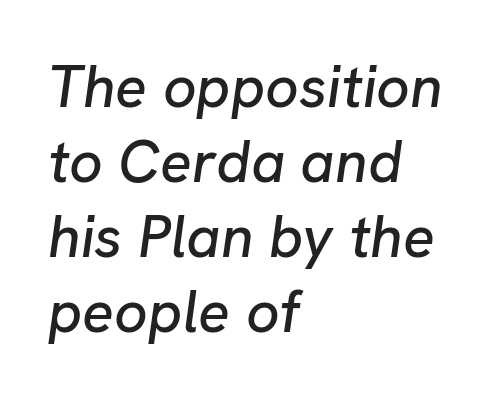
The image shows 59 px text type, italic (leaning right); set left-aligned, normal line spacing (1.27x), normal letter spacing, not underlined; low stroke contrast and a medium x-height.
